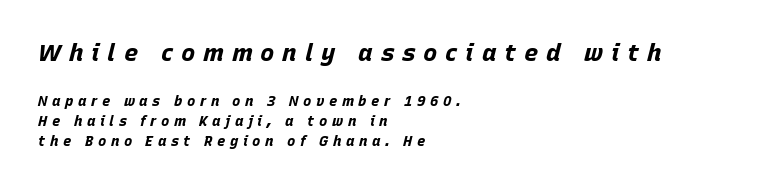
Vertically, the passage feels balanced, rows spaced as you'd expect. Check the space under the baseline: it is left empty. Look at the stroke-to-counter ratio: heavy, a bold. Short note: letters widely spaced. The rendering applies a slant to the glyphs. The more generous point size was reserved for the upper chunk.
